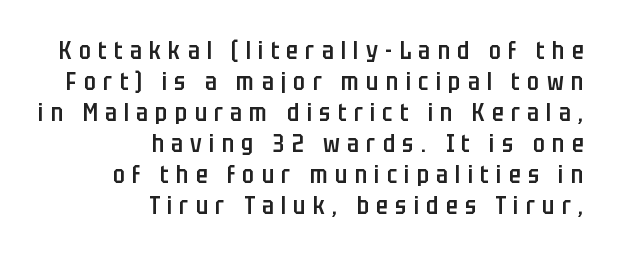
Q: Is the text bold? A: Semi-bold.
Q: Is the text italic (slanted)? A: No, it is upright.
Q: Is the text underlined? A: No.
Q: How is the paragraph aligned? A: Right-aligned.
Q: Is the spacing between letters normal or unusually wide? A: Unusually wide.
Q: Is the spacing between lines tight, normal or loose? A: Normal.
